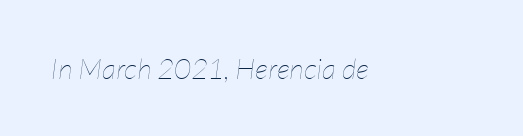
Q: Is the text bold? A: No.
Q: Is the text italic (slanted)? A: Yes, it leans right by about 7 degrees.
Q: Is the text underlined? A: No.
Q: Is the spacing between letters normal or unusually wide? A: Normal.
Q: Width (condensed, normal, or wide)? A: Condensed.
Q: Stroke contrast? A: Low.
Q: x-height? A: Medium.
Q: Monospaced? A: No.
